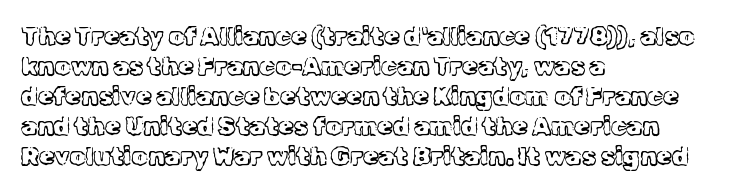
Q: Is the text bold? A: No.
Q: Is the text italic (slanted)? A: No, it is upright.
Q: Is the text underlined? A: No.
Q: How is the paragraph aligned? A: Left-aligned.
Q: Is the spacing between letters normal or unusually wide? A: Normal.
